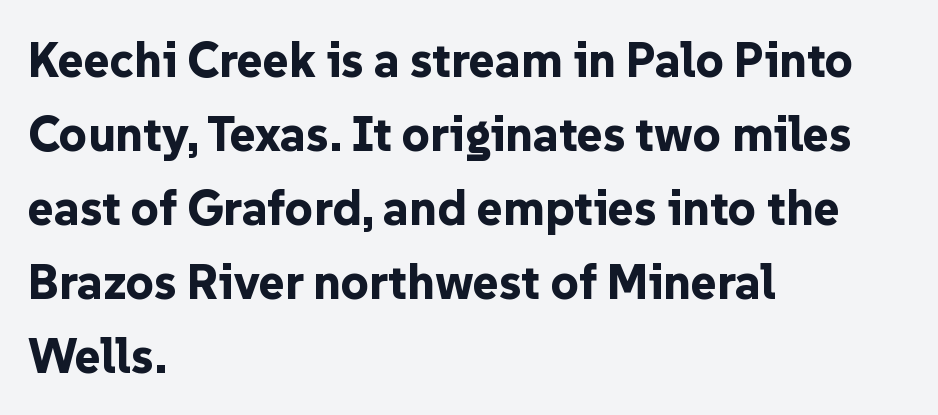
{"serif": "no", "italic": "no", "bold": "yes", "weight": "bold", "width": "normal", "stroke_contrast": "low", "x_height": "medium", "monospaced": "no", "underline": "no", "align": "left", "line_spacing": "normal", "line_spacing_ratio": 1.51, "letter_spacing": "normal", "letter_spacing_em": 0.0, "glyph_px": 49}
